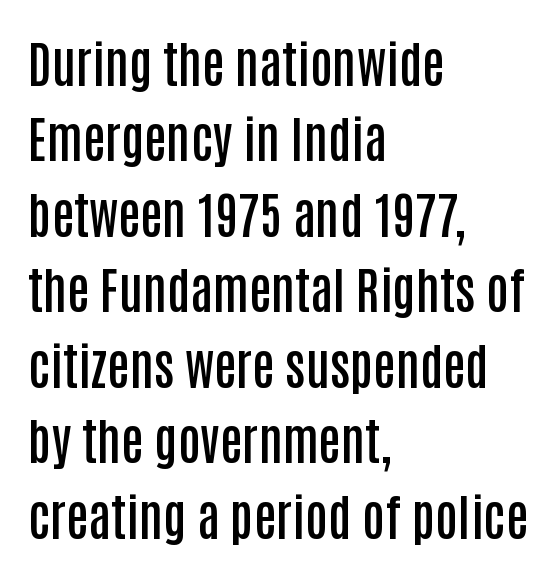
Q: Is the text bold? A: Semi-bold.
Q: Is the text italic (slanted)? A: No, it is upright.
Q: Is the typeface a serif or a sans-serif typeface? A: Sans-serif.
Q: Is the text underlined? A: No.
Q: How is the paragraph aligned? A: Left-aligned.
Q: Is the spacing between letters normal or unusually wide? A: Normal.
Q: Is the spacing between lines tight, normal or loose? A: Normal.
Q: Width (condensed, normal, or wide)? A: Condensed.
Q: Stroke contrast? A: Low.
Q: x-height? A: Large.
Q: Monospaced? A: No.
